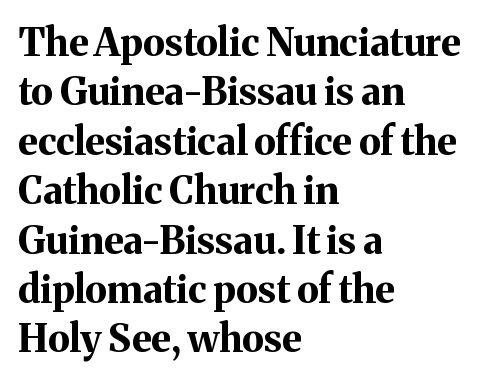
Q: Is the text bold? A: Yes.
Q: Is the text italic (slanted)? A: No, it is upright.
Q: Is the typeface a serif or a sans-serif typeface? A: Serif.
Q: Is the text underlined? A: No.
Q: How is the paragraph aligned? A: Left-aligned.
Q: Is the spacing between letters normal or unusually wide? A: Normal.
Q: Is the spacing between lines tight, normal or loose? A: Normal.
Q: Width (condensed, normal, or wide)? A: Normal.
Q: Stroke contrast? A: Medium.
Q: x-height? A: Medium.
Q: Monospaced? A: No.
